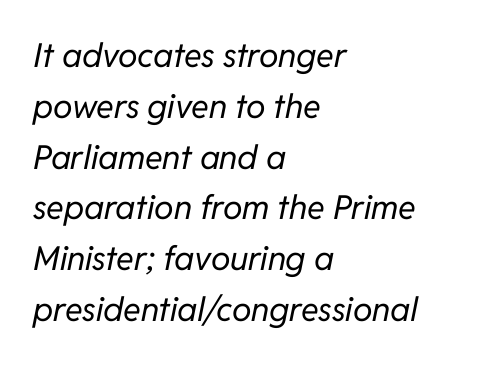
Q: Is the text bold? A: No.
Q: Is the text italic (slanted)? A: Yes, it leans right by about 11 degrees.
Q: Is the text underlined? A: No.
Q: How is the paragraph aligned? A: Left-aligned.
Q: Is the spacing between letters normal or unusually wide? A: Normal.
Q: Is the spacing between lines tight, normal or loose? A: Normal.
Q: Width (condensed, normal, or wide)? A: Normal.
Q: Stroke contrast? A: Low.
Q: x-height? A: Medium.
Q: Monospaced? A: No.
